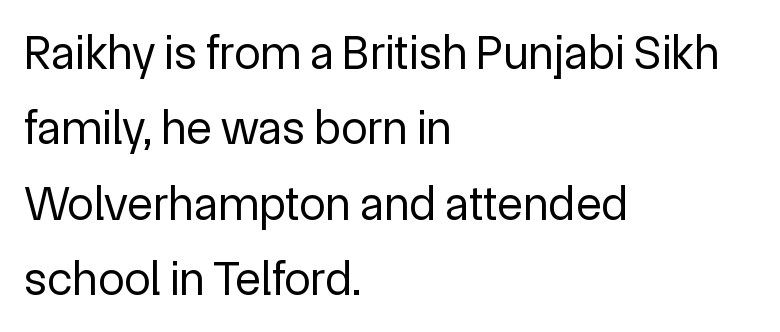
The image shows 48 px regular-weight sans-serif type, upright; set left-aligned, normal line spacing (1.57x), normal letter spacing, not underlined; a medium x-height.
